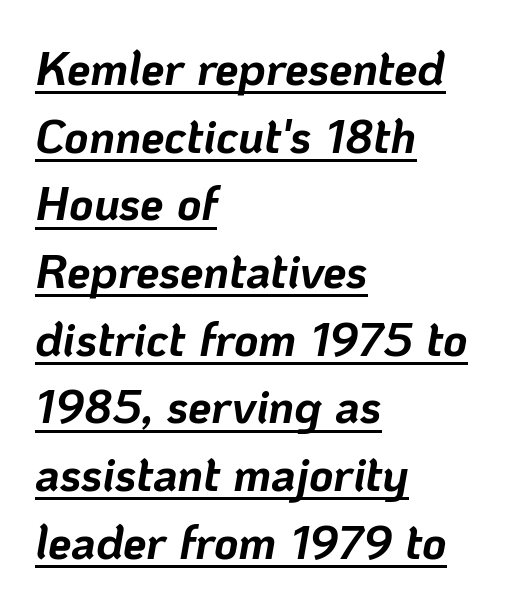
Q: Is the text bold? A: Yes.
Q: Is the text italic (slanted)? A: Yes, it leans right by about 10 degrees.
Q: Is the text underlined? A: Yes.
Q: How is the paragraph aligned? A: Left-aligned.
Q: Is the spacing between letters normal or unusually wide? A: Normal.
Q: Is the spacing between lines tight, normal or loose? A: Normal.
Q: Width (condensed, normal, or wide)? A: Normal.
Q: Stroke contrast? A: Low.
Q: x-height? A: Medium.
Q: Monospaced? A: No.
